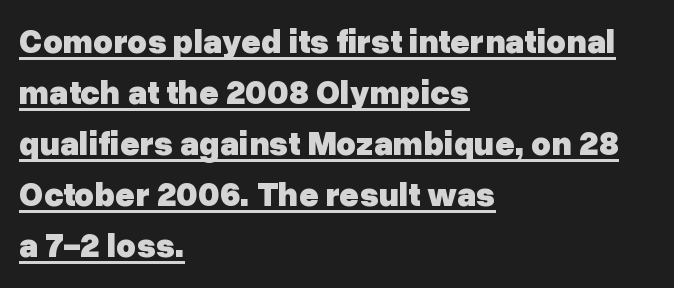
{"serif": "no", "italic": "no", "bold": "yes", "weight": "heavy", "width": "normal", "stroke_contrast": "low", "x_height": "medium", "monospaced": "no", "underline": "yes", "align": "left", "line_spacing": "normal", "line_spacing_ratio": 1.5, "letter_spacing": "normal", "letter_spacing_em": 0.0, "glyph_px": 34}
